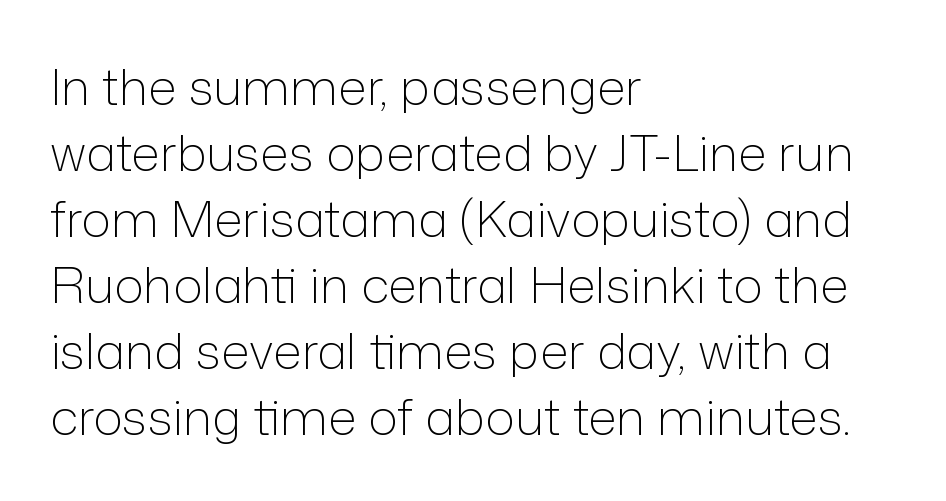
{"serif": "no", "italic": "no", "bold": "no", "weight": "light", "width": "normal", "stroke_contrast": "low", "x_height": "medium", "monospaced": "no", "underline": "no", "align": "left", "line_spacing": "normal", "line_spacing_ratio": 1.32, "letter_spacing": "normal", "letter_spacing_em": 0.0, "glyph_px": 50}
